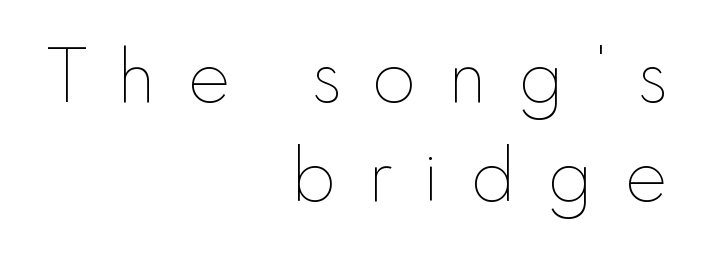
The image shows 72 px thin type, upright; set right-aligned, normal line spacing (1.38x), unusually wide letter spacing (+0.43 em), not underlined; low stroke contrast and a small x-height.
